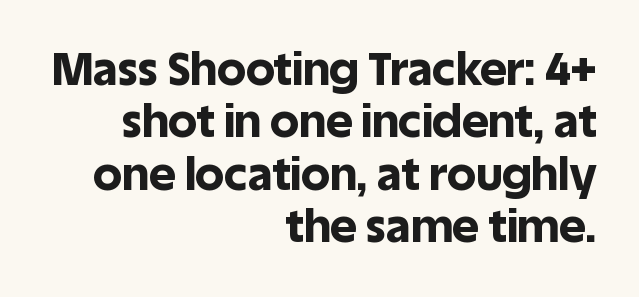
The image shows 46 px bold sans-serif type, upright; set right-aligned, tight line spacing (1.14x), normal letter spacing, not underlined; a large x-height.
